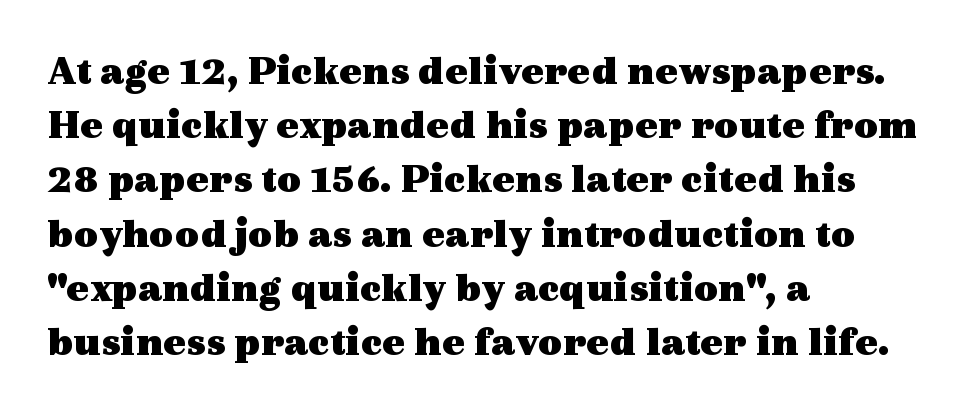
The image shows 42 px heavy, wide serif type, upright; set left-aligned, normal line spacing (1.29x), normal letter spacing, not underlined; a medium x-height.
